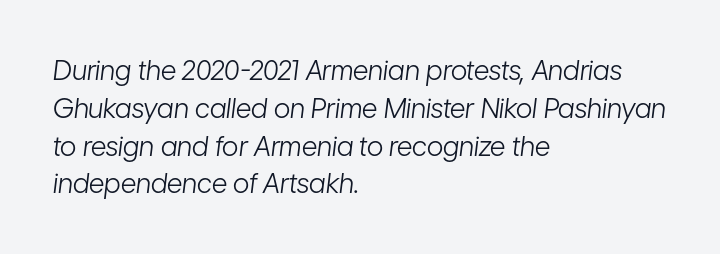
{"italic": "yes", "lean": "right", "slant_degrees": 7, "bold": "no", "underline": "no", "align": "left", "line_spacing": "normal", "line_spacing_ratio": 1.4, "letter_spacing": "normal", "letter_spacing_em": 0.0, "glyph_px": 27}
